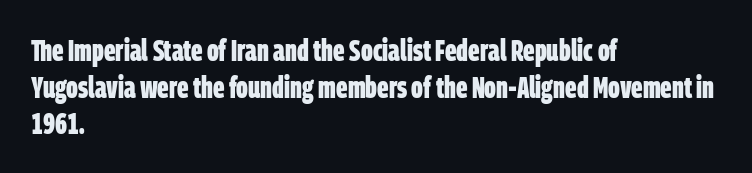
Q: Is the text bold? A: Yes.
Q: Is the typeface a serif or a sans-serif typeface? A: Sans-serif.
Q: Is the text underlined? A: No.
Q: How is the paragraph aligned? A: Left-aligned.
Q: Is the spacing between letters normal or unusually wide? A: Normal.
Q: Width (condensed, normal, or wide)? A: Condensed.
Q: Stroke contrast? A: Low.
Q: x-height? A: Large.
Q: Monospaced? A: No.
